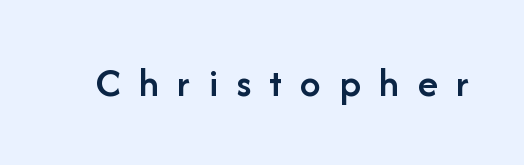
The image shows 41 px semibold sans-serif type, upright; set unusually wide letter spacing (+0.45 em), not underlined; low stroke contrast and a medium x-height.
